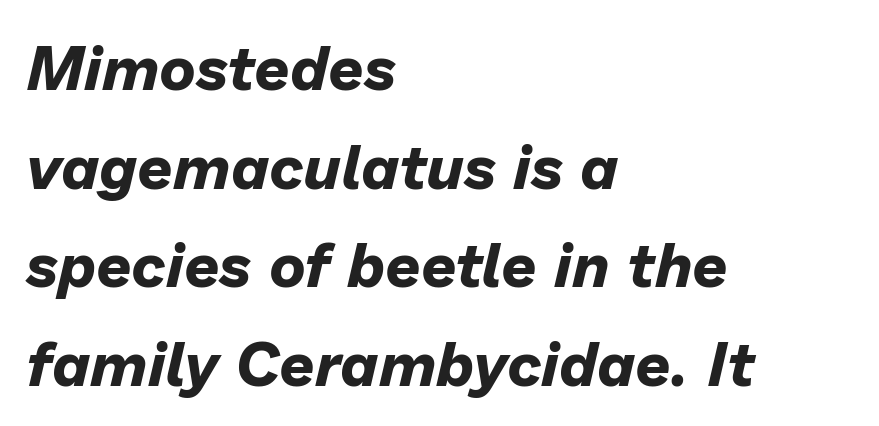
{"italic": "yes", "lean": "right", "slant_degrees": 13, "bold": "yes", "weight": "bold", "width": "normal", "stroke_contrast": "low", "x_height": "medium", "monospaced": "no", "underline": "no", "align": "left", "line_spacing": "normal", "line_spacing_ratio": 1.59, "letter_spacing": "normal", "letter_spacing_em": 0.0, "glyph_px": 62}
